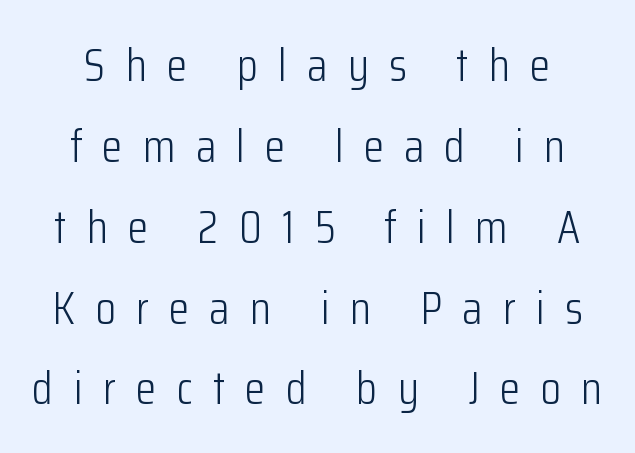
Q: Is the text bold? A: No.
Q: Is the text italic (slanted)? A: No, it is upright.
Q: Is the typeface a serif or a sans-serif typeface? A: Sans-serif.
Q: Is the text underlined? A: No.
Q: Is the spacing between letters normal or unusually wide? A: Unusually wide.
Q: Width (condensed, normal, or wide)? A: Condensed.
Q: Stroke contrast? A: Low.
Q: x-height? A: Medium.
Q: Monospaced? A: No.
